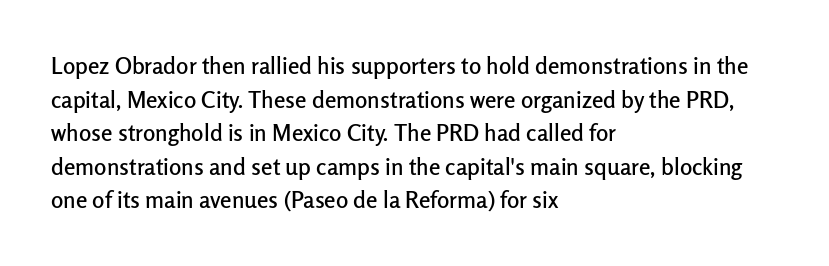
The image shows 23 px text type, upright; set left-aligned, normal line spacing (1.46x), normal letter spacing, not underlined.
